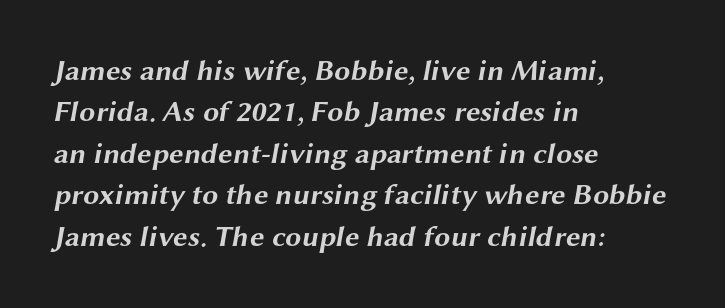
The image shows 29 px bold, wide sans-serif type; set left-aligned, normal line spacing (1.43x), normal letter spacing, not underlined; medium stroke contrast and a medium x-height.
